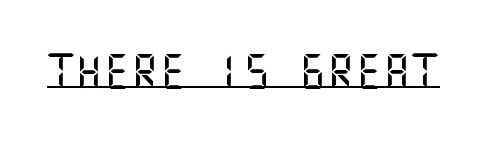
The image shows 35 px sans-serif type, upright; set normal letter spacing, underlined; medium stroke contrast and a large x-height.
